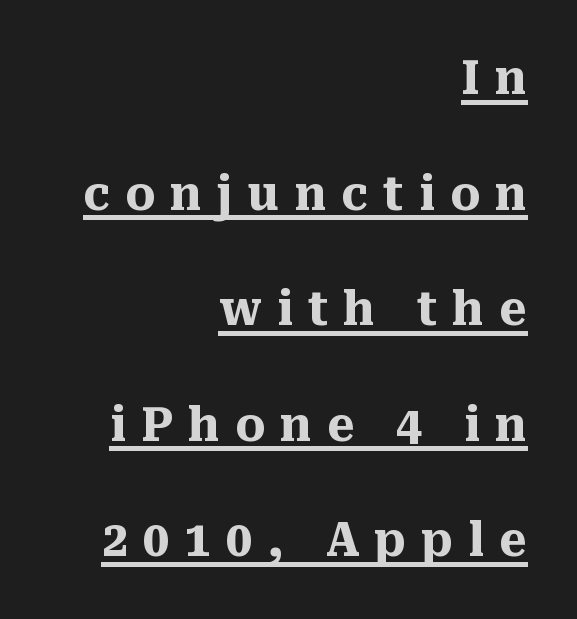
{"serif": "yes", "italic": "no", "bold": "yes", "weight": "heavy", "width": "normal", "stroke_contrast": "medium", "x_height": "medium", "monospaced": "no", "underline": "yes", "align": "right", "line_spacing": "loose", "line_spacing_ratio": 2.46, "letter_spacing": "wide", "letter_spacing_em": 0.32, "glyph_px": 47}
